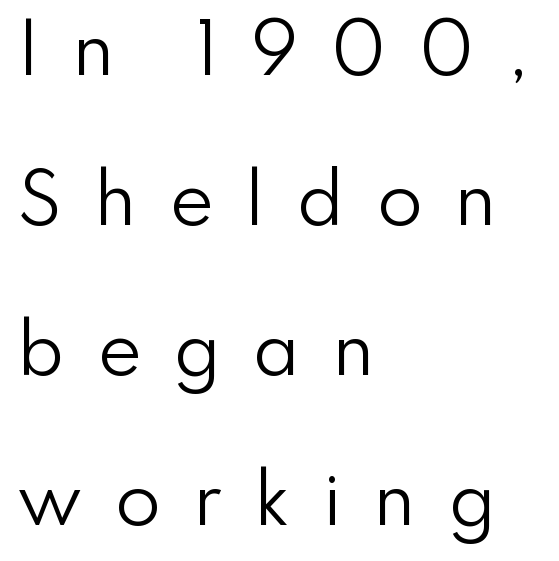
Here the glyphs are tracked loosely, breaking word shapes into spaced letters. Stems here are at most as thick as an everyday book face. The lines in this sample share a left origin and differ only in where they stop. The rendering shows plain stroke endings on the letterforms — a sans-serif design.
